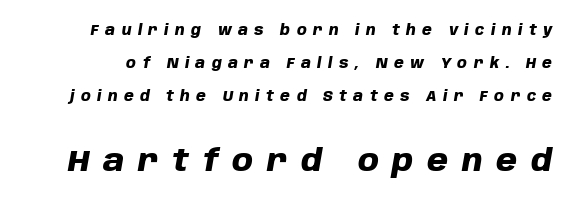
{"italic": "yes", "lean": "right", "slant_degrees": 10, "bold": "yes", "weight": "heavy", "width": "normal", "stroke_contrast": "low", "x_height": "large", "monospaced": "no", "underline": "no", "line_spacing": "loose", "line_spacing_ratio": 2.37, "letter_spacing": "wide", "letter_spacing_em": 0.46, "larger_block": "second", "size_ratio": 2.14, "glyph_px": 30}
